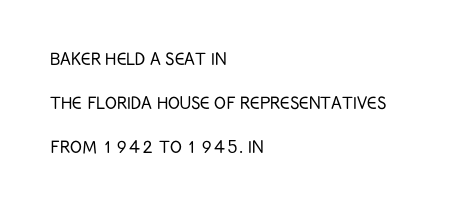
{"italic": "no", "bold": "no", "underline": "no", "align": "left", "line_spacing": "loose", "line_spacing_ratio": 2.0, "letter_spacing": "normal", "letter_spacing_em": 0.0, "glyph_px": 22}
